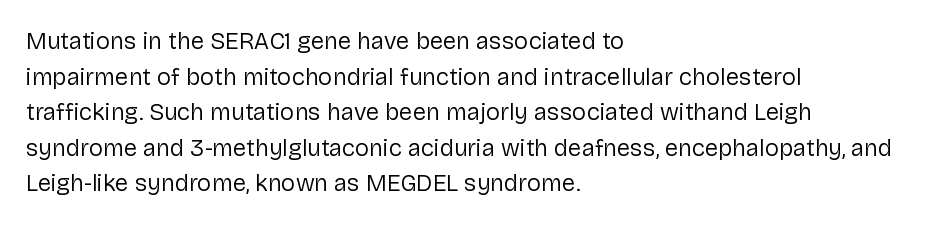
No italicization has been applied; the sample stays upright. Each line starts at the same left margin while the right side varies. Weight: regular or lighter. Compared with typical paragraphs, the rows here are spaced about the same. No extra tracking has been applied to these lines. Any mark beneath the type? The region is blank.
